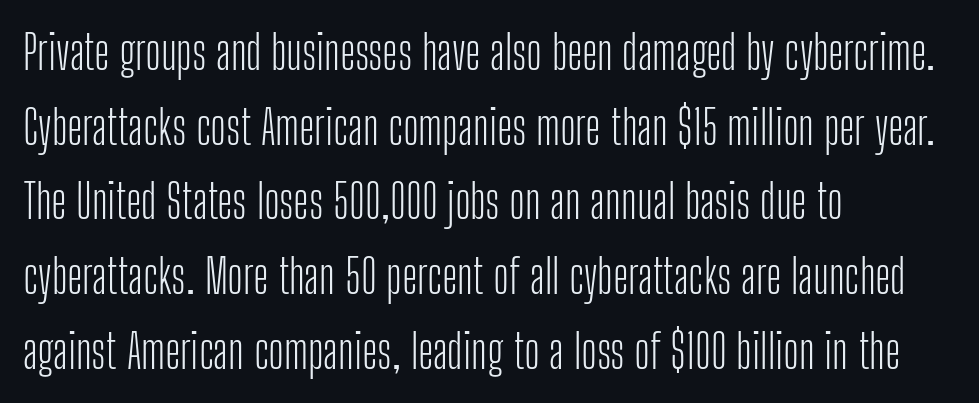
{"serif": "no", "italic": "no", "bold": "no", "weight": "light", "width": "condensed", "stroke_contrast": "low", "x_height": "medium", "monospaced": "no", "underline": "no", "align": "left", "line_spacing": "normal", "line_spacing_ratio": 1.59, "letter_spacing": "normal", "letter_spacing_em": 0.0, "glyph_px": 47}
